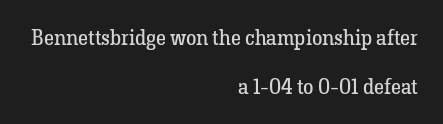
The image shows 21 px text type, upright; set right-aligned, loose line spacing (2.33x), normal letter spacing, not underlined.
